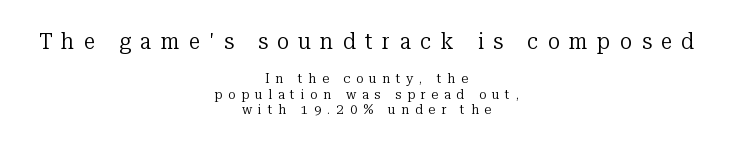
Ink coverage per letter is moderate at most. Has an underline been added? It has not. Centered paragraph, ragged on both sides. You get the large type first, then a drop to smaller type. The designer dialed line spacing down below the default.
